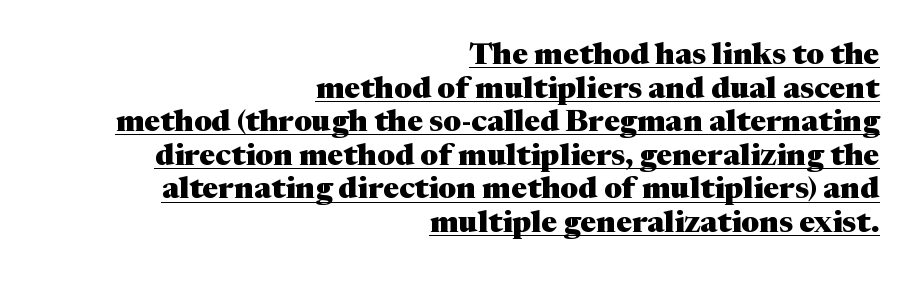
{"serif": "yes", "italic": "no", "bold": "yes", "weight": "heavy", "width": "normal", "stroke_contrast": "medium", "x_height": "medium", "monospaced": "no", "underline": "yes", "align": "right", "line_spacing": "tight", "line_spacing_ratio": 1.12, "letter_spacing": "normal", "letter_spacing_em": 0.0, "glyph_px": 30}
